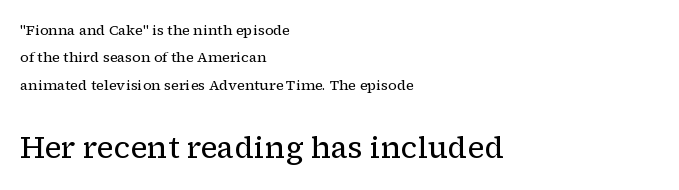
Q: Is the text bold? A: No.
Q: Is the text italic (slanted)? A: No, it is upright.
Q: Is the typeface a serif or a sans-serif typeface? A: Serif.
Q: Is the text underlined? A: No.
Q: How is the paragraph aligned? A: Left-aligned.
Q: Is the spacing between letters normal or unusually wide? A: Normal.
Q: Is the spacing between lines tight, normal or loose? A: Loose.
Q: Which block of text is set in a larger size, the first (top) or the second (bottom)? A: The second (bottom) one.
Q: Width (condensed, normal, or wide)? A: Normal.
Q: Stroke contrast? A: Low.
Q: x-height? A: Medium.
Q: Monospaced? A: No.
